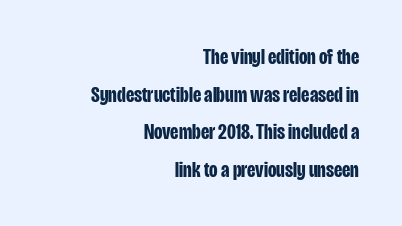
The image shows 22 px bold type, upright; set right-aligned, line spacing 1.71x, normal letter spacing, not underlined.
